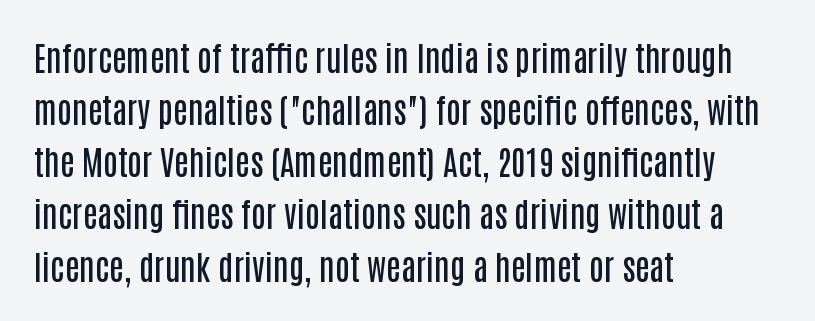
Glance below the letters and you will spot only blank space. The passage shown is typeset with a sans-serif family. These lines keep a tight, regular rhythm from letter to letter. The lines sit at an ordinary, default distance from one another. You can tell it's not italic because the verticals are truly vertical. The face used here is proportionally spaced, like ordinary book or web type.
